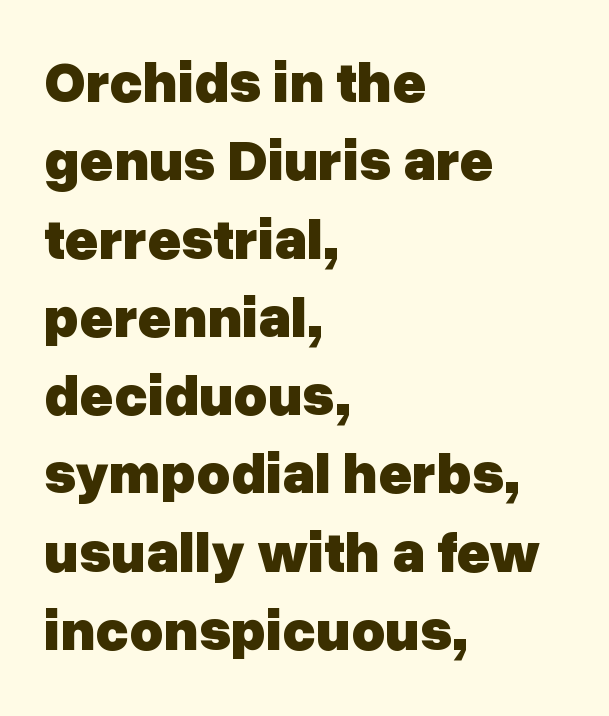
Q: Is the text bold? A: Yes.
Q: Is the text italic (slanted)? A: No, it is upright.
Q: Is the typeface a serif or a sans-serif typeface? A: Sans-serif.
Q: Is the text underlined? A: No.
Q: How is the paragraph aligned? A: Left-aligned.
Q: Is the spacing between letters normal or unusually wide? A: Normal.
Q: Is the spacing between lines tight, normal or loose? A: Normal.
Q: Width (condensed, normal, or wide)? A: Normal.
Q: Stroke contrast? A: Low.
Q: x-height? A: Medium.
Q: Monospaced? A: No.
